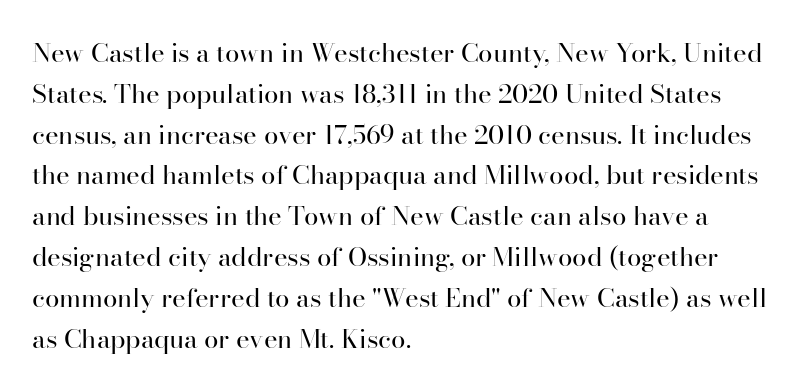
The image shows 26 px text type, upright; set left-aligned, normal line spacing (1.57x), normal letter spacing, not underlined.
